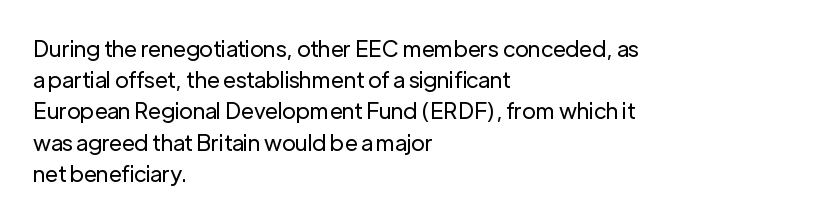
Q: Is the text bold? A: No.
Q: Is the text italic (slanted)? A: No, it is upright.
Q: Is the text underlined? A: No.
Q: How is the paragraph aligned? A: Left-aligned.
Q: Is the spacing between letters normal or unusually wide? A: Normal.
Q: Is the spacing between lines tight, normal or loose? A: Normal.
